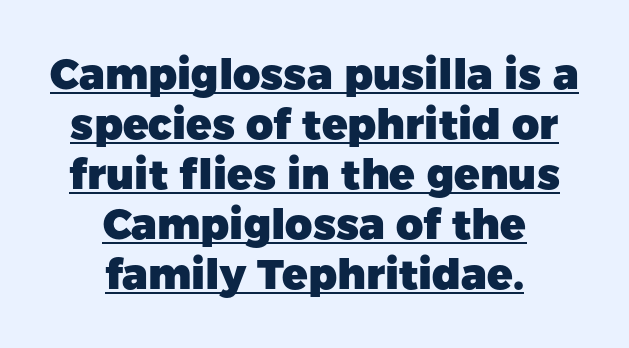
Q: Is the text bold? A: Yes.
Q: Is the text italic (slanted)? A: No, it is upright.
Q: Is the typeface a serif or a sans-serif typeface? A: Sans-serif.
Q: Is the text underlined? A: Yes.
Q: How is the paragraph aligned? A: Centered.
Q: Is the spacing between letters normal or unusually wide? A: Normal.
Q: Width (condensed, normal, or wide)? A: Normal.
Q: Stroke contrast? A: Low.
Q: x-height? A: Medium.
Q: Monospaced? A: No.
